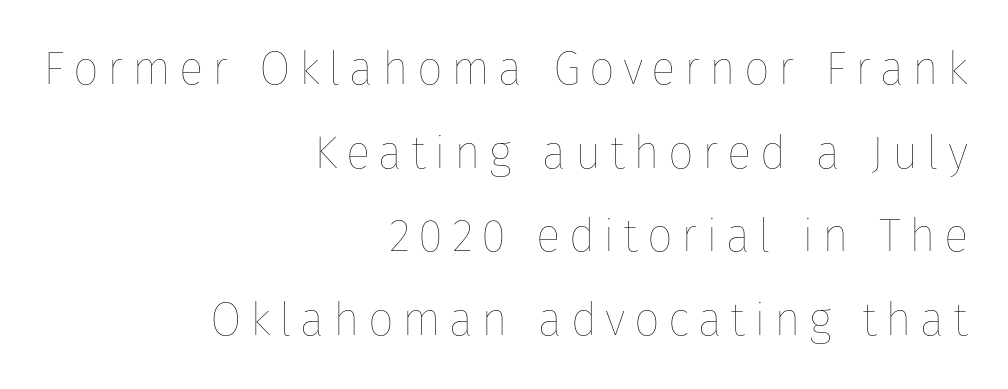
{"italic": "no", "bold": "no", "weight": "thin", "width": "normal", "stroke_contrast": "low", "x_height": "medium", "monospaced": "no", "underline": "no", "align": "right", "line_spacing_ratio": 1.82, "glyph_px": 46}
